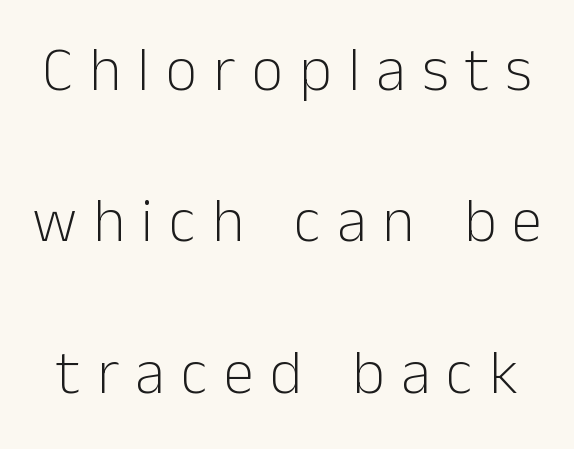
The image shows 62 px light sans-serif type, upright; set loose line spacing (2.44x), unusually wide letter spacing (+0.26 em), not underlined; low stroke contrast and a medium x-height.
